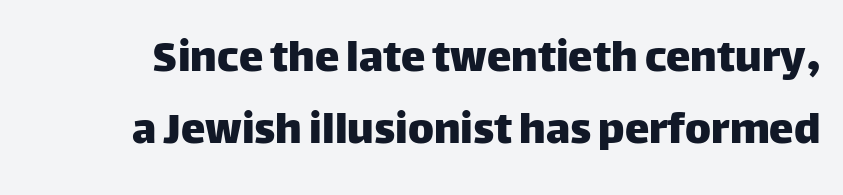
Q: Is the text italic (slanted)? A: No, it is upright.
Q: Is the typeface a serif or a sans-serif typeface? A: Sans-serif.
Q: Is the text underlined? A: No.
Q: Is the spacing between letters normal or unusually wide? A: Normal.
Q: Is the spacing between lines tight, normal or loose? A: Normal.
Q: Width (condensed, normal, or wide)? A: Normal.
Q: Stroke contrast? A: Low.
Q: x-height? A: Large.
Q: Monospaced? A: No.
